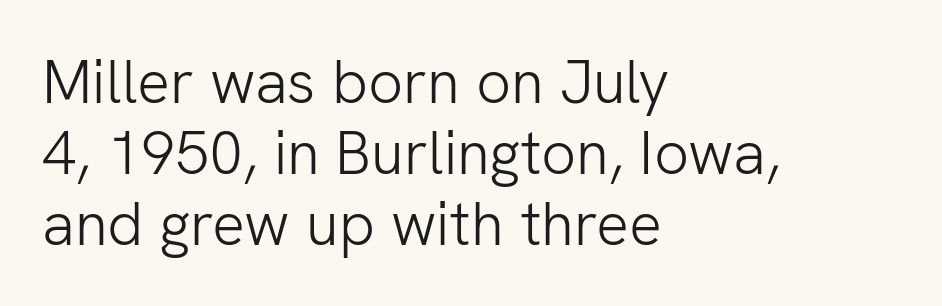
The image shows 61 px light sans-serif type, upright; set left-aligned, line spacing 1.16x, normal letter spacing, not underlined; low stroke contrast and a medium x-height.
